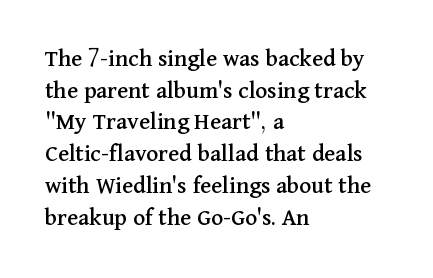
The rows are spaced the way most documents space them. No extra tracking has been applied to these lines. Which margin do the lines hug? The left one — the right edge is uneven. The gap between lines stays unmarked. If you drew a line through each stem, it would be perfectly vertical.
